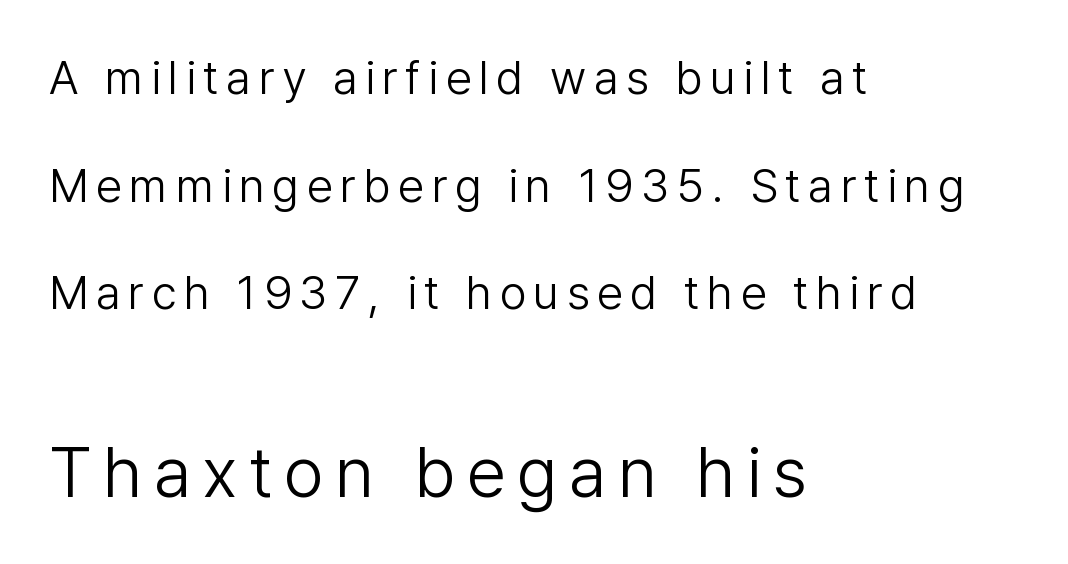
{"serif": "no", "italic": "no", "bold": "no", "weight": "light", "width": "normal", "stroke_contrast": "low", "x_height": "medium", "monospaced": "no", "underline": "no", "align": "left", "line_spacing": "loose", "line_spacing_ratio": 2.29, "larger_block": "second", "size_ratio": 1.51, "glyph_px": 71}
